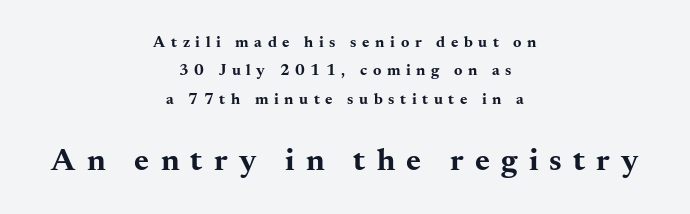
Q: Is the text bold? A: Yes.
Q: Is the text italic (slanted)? A: No, it is upright.
Q: Is the typeface a serif or a sans-serif typeface? A: Serif.
Q: Is the text underlined? A: No.
Q: How is the paragraph aligned? A: Centered.
Q: Is the spacing between letters normal or unusually wide? A: Unusually wide.
Q: Which block of text is set in a larger size, the first (top) or the second (bottom)? A: The second (bottom) one.
Q: Width (condensed, normal, or wide)? A: Wide.
Q: Stroke contrast? A: Medium.
Q: x-height? A: Small.
Q: Monospaced? A: No.
